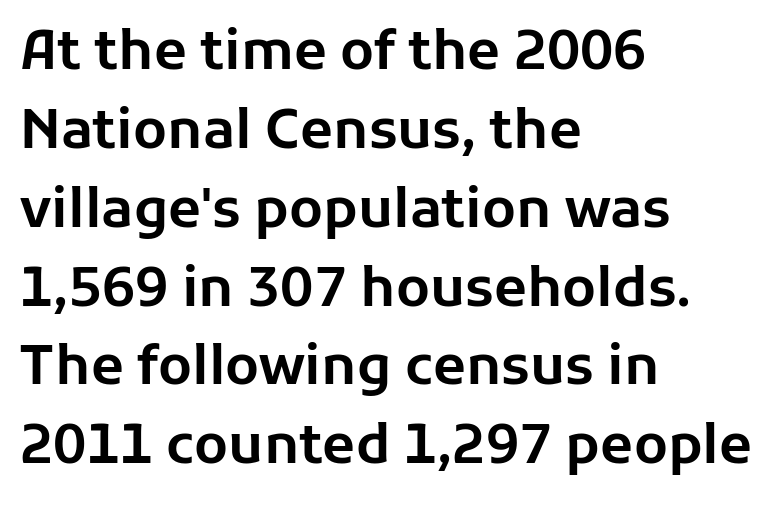
{"serif": "no", "italic": "no", "width": "normal", "stroke_contrast": "low", "x_height": "medium", "monospaced": "no", "underline": "no", "align": "left", "line_spacing": "normal", "line_spacing_ratio": 1.46, "letter_spacing": "normal", "letter_spacing_em": 0.0, "glyph_px": 54}
